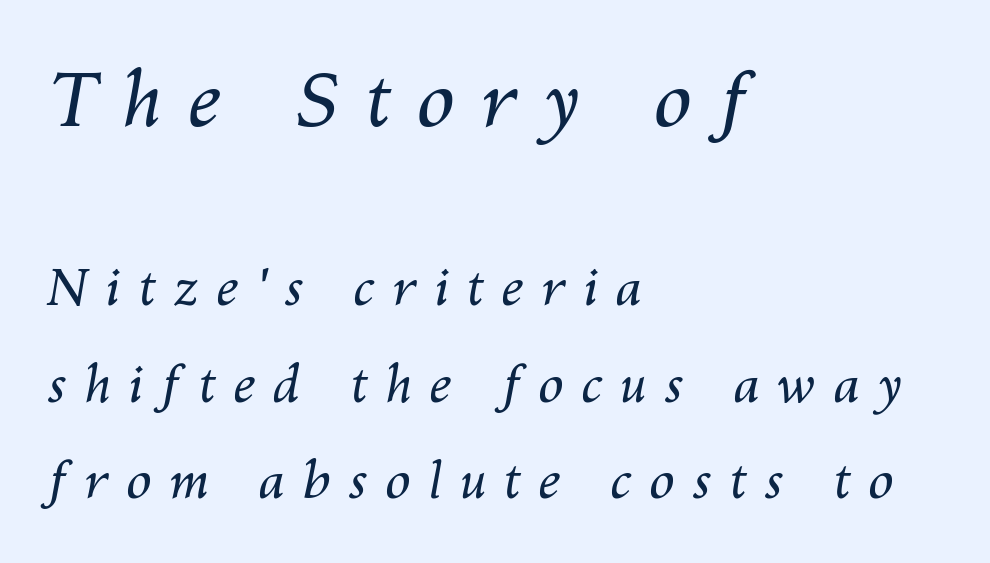
The image shows 76 px regular-weight type, italic (leaning right); set left-aligned, line spacing 1.89x, unusually wide letter spacing (+0.34 em), not underlined; the first (top) block is 1.49x larger; medium stroke contrast and a medium x-height.
